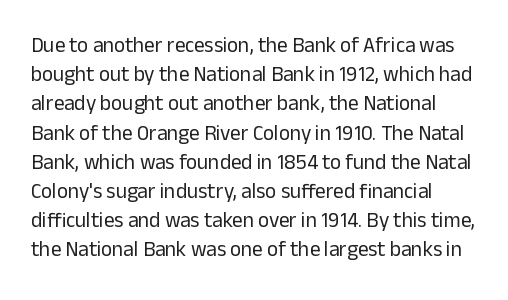
Q: Is the text bold? A: No.
Q: Is the text italic (slanted)? A: No, it is upright.
Q: Is the text underlined? A: No.
Q: Is the spacing between letters normal or unusually wide? A: Normal.
Q: Is the spacing between lines tight, normal or loose? A: Normal.
